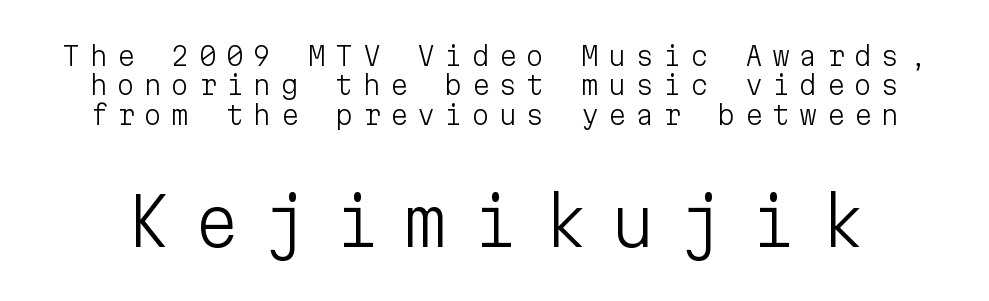
Ink coverage per letter is moderate at most. Notice how descenders almost collide with the ascenders below — that's tight leading. The gaps between neighbouring characters are conspicuously large. Nothing sits at the stroke ends, so this counts as sans-serif. Posture: vertical. Each row of text sits above clean, open space.
